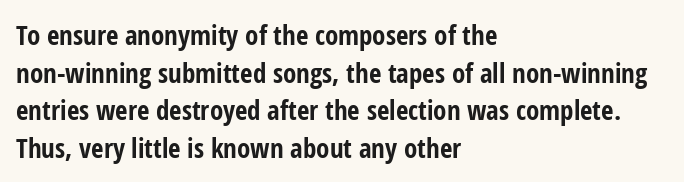
Q: Is the text bold? A: Yes.
Q: Is the text italic (slanted)? A: No, it is upright.
Q: Is the text underlined? A: No.
Q: How is the paragraph aligned? A: Left-aligned.
Q: Is the spacing between letters normal or unusually wide? A: Normal.
Q: Is the spacing between lines tight, normal or loose? A: Normal.
